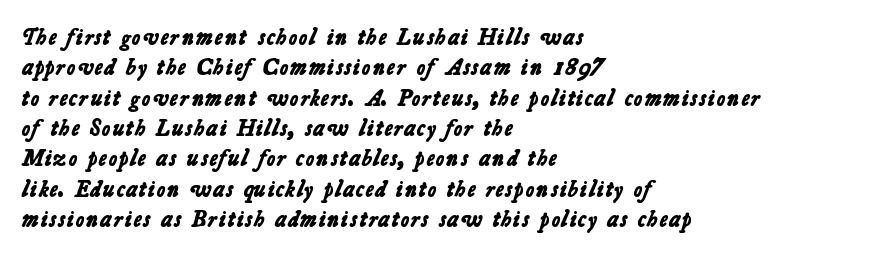
{"bold": "yes", "underline": "no", "align": "left", "line_spacing": "normal", "line_spacing_ratio": 1.32, "letter_spacing": "normal", "letter_spacing_em": 0.0, "glyph_px": 23}
